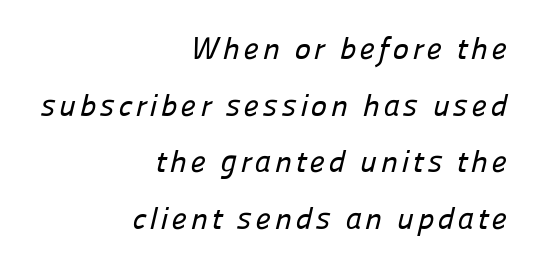
Q: Is the typeface a serif or a sans-serif typeface? A: Sans-serif.
Q: Is the text underlined? A: No.
Q: How is the paragraph aligned? A: Right-aligned.
Q: Width (condensed, normal, or wide)? A: Normal.
Q: Stroke contrast? A: Low.
Q: x-height? A: Medium.
Q: Monospaced? A: No.
